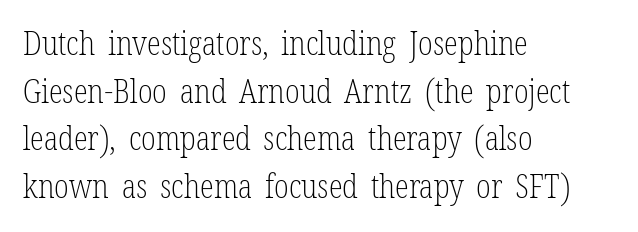
{"serif": "yes", "italic": "no", "bold": "no", "weight": "light", "width": "condensed", "stroke_contrast": "low", "x_height": "medium", "monospaced": "no", "underline": "no", "align": "left", "line_spacing": "normal", "line_spacing_ratio": 1.49, "letter_spacing": "normal", "letter_spacing_em": 0.0, "glyph_px": 32}
